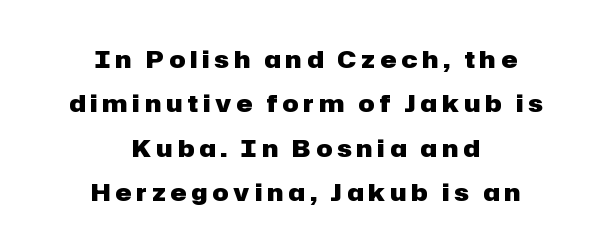
A typesetter would mark this as roman, not italic. The passage is arranged like a title page — every line centered. The area under the type is left untouched. Short note: letters widely spaced. Set as a true bold cut, around the 700 mark.
